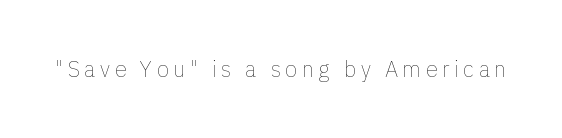
The image shows 22 px text type, upright; set unusually wide letter spacing (+0.2 em), not underlined.
